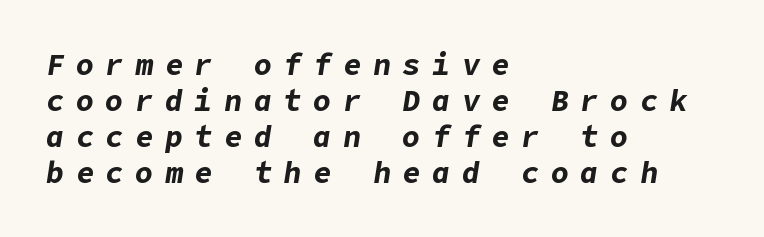
Q: Is the text bold? A: Yes.
Q: Is the text italic (slanted)? A: Yes, it leans right by about 9 degrees.
Q: Is the text underlined? A: No.
Q: How is the paragraph aligned? A: Left-aligned.
Q: Is the spacing between letters normal or unusually wide? A: Unusually wide.
Q: Width (condensed, normal, or wide)? A: Normal.
Q: Stroke contrast? A: Low.
Q: x-height? A: Medium.
